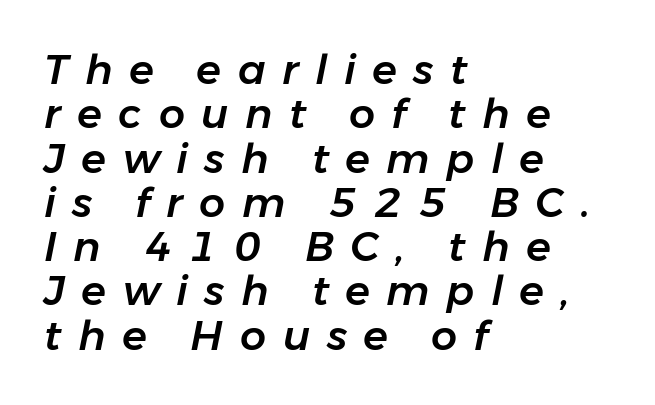
The image shows 41 px text type, italic (leaning right); set left-aligned, tight line spacing (1.08x), unusually wide letter spacing (+0.4 em), not underlined; low stroke contrast and a medium x-height.
